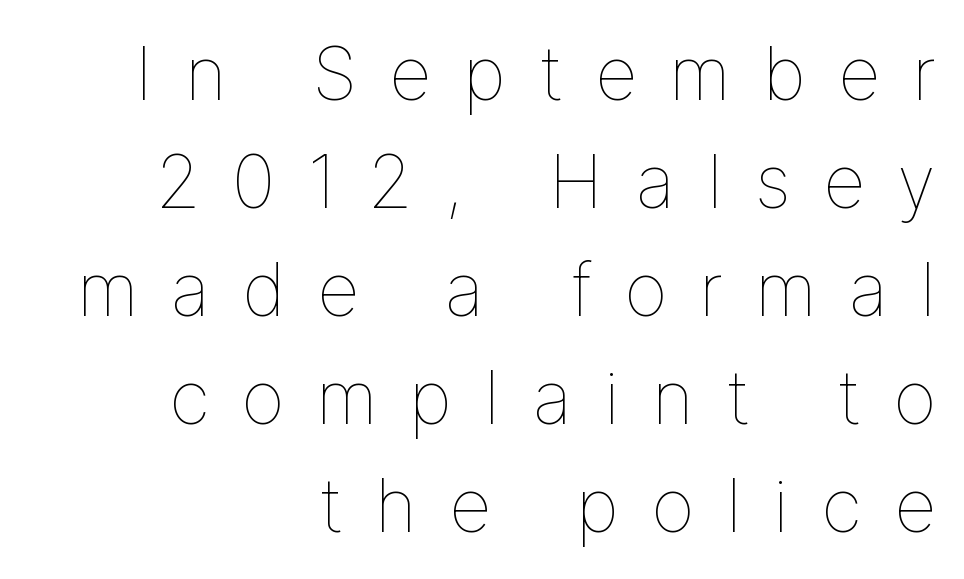
Q: Is the text bold? A: No.
Q: Is the text italic (slanted)? A: No, it is upright.
Q: Is the text underlined? A: No.
Q: How is the paragraph aligned? A: Right-aligned.
Q: Is the spacing between letters normal or unusually wide? A: Unusually wide.
Q: Is the spacing between lines tight, normal or loose? A: Normal.
Q: Width (condensed, normal, or wide)? A: Normal.
Q: Stroke contrast? A: Low.
Q: x-height? A: Medium.
Q: Monospaced? A: No.
